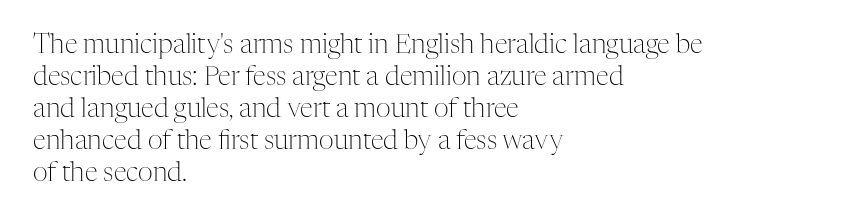
Q: Is the text bold? A: No.
Q: Is the text italic (slanted)? A: No, it is upright.
Q: Is the text underlined? A: No.
Q: How is the paragraph aligned? A: Left-aligned.
Q: Is the spacing between letters normal or unusually wide? A: Normal.
